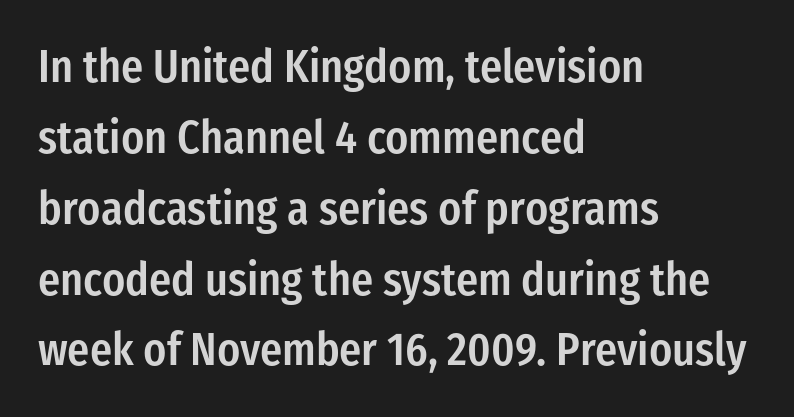
The image shows 46 px semibold, condensed sans-serif type, upright; set left-aligned, normal line spacing (1.54x), normal letter spacing, not underlined; low stroke contrast and a medium x-height.
